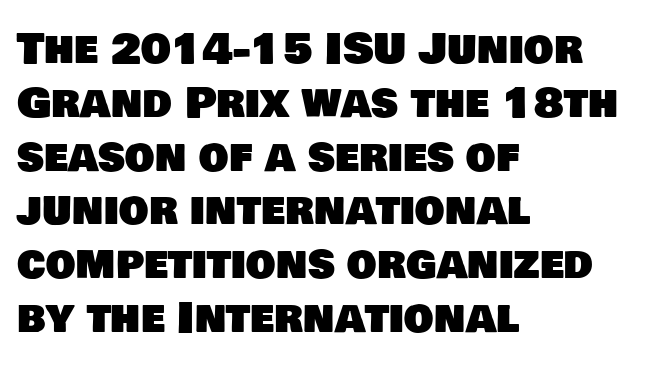
Q: Is the typeface a serif or a sans-serif typeface? A: Sans-serif.
Q: Is the text underlined? A: No.
Q: How is the paragraph aligned? A: Left-aligned.
Q: Is the spacing between letters normal or unusually wide? A: Normal.
Q: Is the spacing between lines tight, normal or loose? A: Normal.
Q: Width (condensed, normal, or wide)? A: Normal.
Q: Stroke contrast? A: Low.
Q: x-height? A: Large.
Q: Monospaced? A: No.
